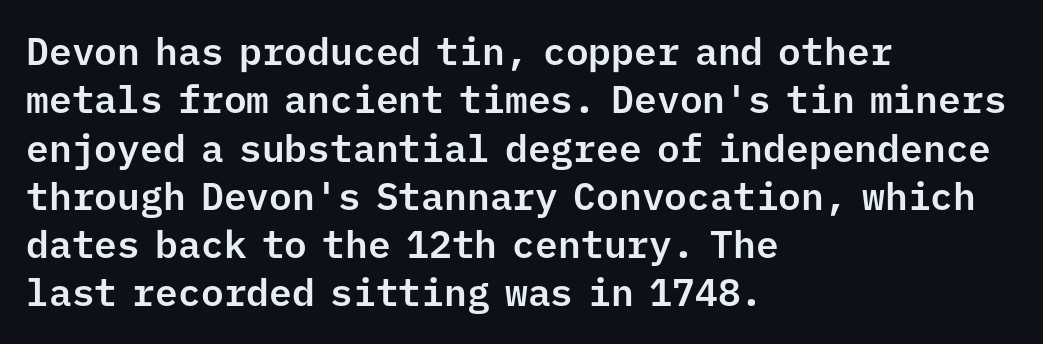
Interline gaps are of average width in this sample. Upright lettering throughout. The space directly below the letters is spotless. Is the block centered? No — it sits flush against the left margin. Here the designer chose a console-style face with uniform glyph widths.
